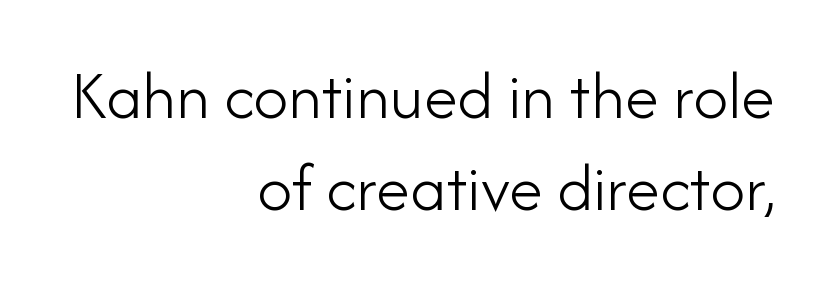
{"serif": "no", "italic": "no", "bold": "no", "weight": "light", "width": "normal", "stroke_contrast": "low", "x_height": "small", "monospaced": "no", "underline": "no", "align": "right", "line_spacing": "normal", "line_spacing_ratio": 1.34, "letter_spacing": "normal", "letter_spacing_em": 0.0, "glyph_px": 69}
